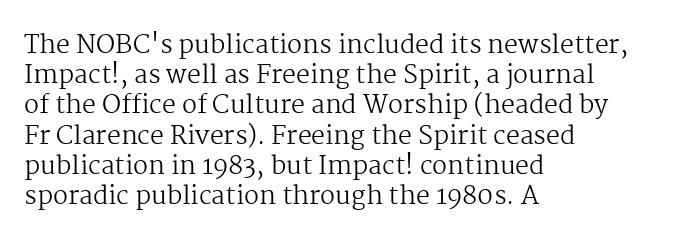
{"italic": "no", "bold": "no", "underline": "no", "align": "left", "line_spacing_ratio": 1.21, "letter_spacing": "normal", "letter_spacing_em": 0.0, "glyph_px": 25}
